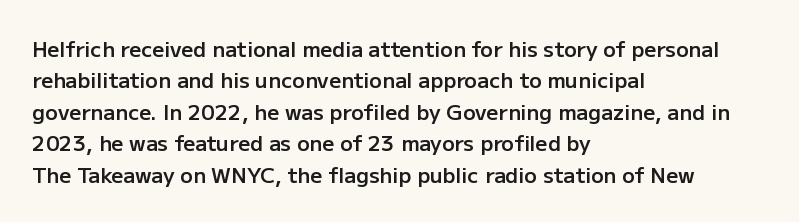
Q: Is the text bold? A: Semi-bold.
Q: Is the text italic (slanted)? A: No, it is upright.
Q: Is the text underlined? A: No.
Q: How is the paragraph aligned? A: Left-aligned.
Q: Is the spacing between letters normal or unusually wide? A: Normal.
Q: Is the spacing between lines tight, normal or loose? A: Normal.
